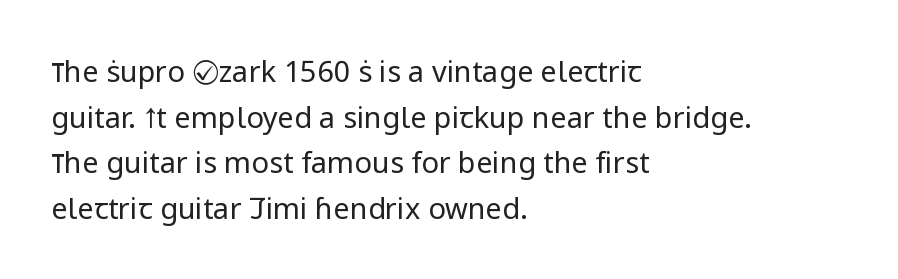
Q: Is the text bold? A: No.
Q: Is the text italic (slanted)? A: No, it is upright.
Q: Is the typeface a serif or a sans-serif typeface? A: Sans-serif.
Q: Is the text underlined? A: No.
Q: How is the paragraph aligned? A: Left-aligned.
Q: Is the spacing between letters normal or unusually wide? A: Normal.
Q: Is the spacing between lines tight, normal or loose? A: Normal.
Q: Width (condensed, normal, or wide)? A: Normal.
Q: Stroke contrast? A: Low.
Q: x-height? A: Medium.
Q: Monospaced? A: No.
